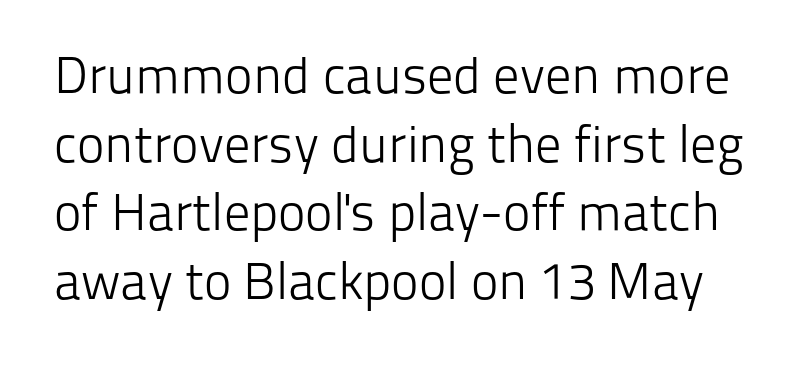
The image shows 52 px light sans-serif type, upright; set normal line spacing (1.32x), normal letter spacing, not underlined; low stroke contrast and a medium x-height.
